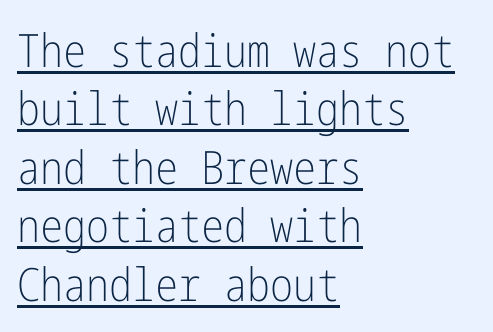
Q: Is the text bold? A: No.
Q: Is the text italic (slanted)? A: No, it is upright.
Q: Is the typeface a serif or a sans-serif typeface? A: Sans-serif.
Q: Is the text underlined? A: Yes.
Q: How is the paragraph aligned? A: Left-aligned.
Q: Is the spacing between letters normal or unusually wide? A: Normal.
Q: Is the spacing between lines tight, normal or loose? A: Normal.
Q: Width (condensed, normal, or wide)? A: Condensed.
Q: Stroke contrast? A: Low.
Q: x-height? A: Medium.
